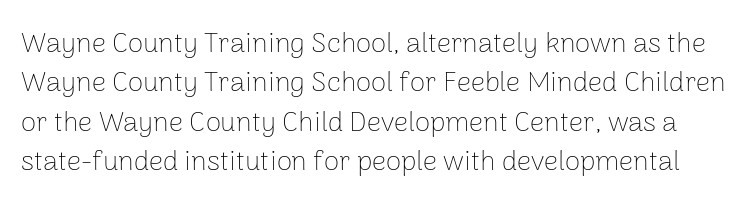
You could not count columns in this text — the font is proportionally spaced. Each stroke keeps to a modest, everyday thickness or less. These lines were composed using upright roman letters. The face used here is rendered with its standard letterfit. Quick note: interline space is typical. Nothing sits at the stroke ends, so this counts as sans-serif.
